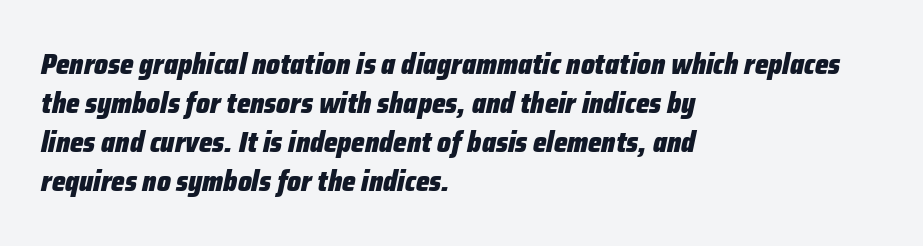
{"italic": "yes", "lean": "right", "slant_degrees": 12, "bold": "yes", "weight": "heavy", "width": "condensed", "stroke_contrast": "low", "x_height": "medium", "monospaced": "no", "underline": "no", "align": "left", "line_spacing": "normal", "line_spacing_ratio": 1.35, "letter_spacing": "normal", "letter_spacing_em": 0.0, "glyph_px": 29}
